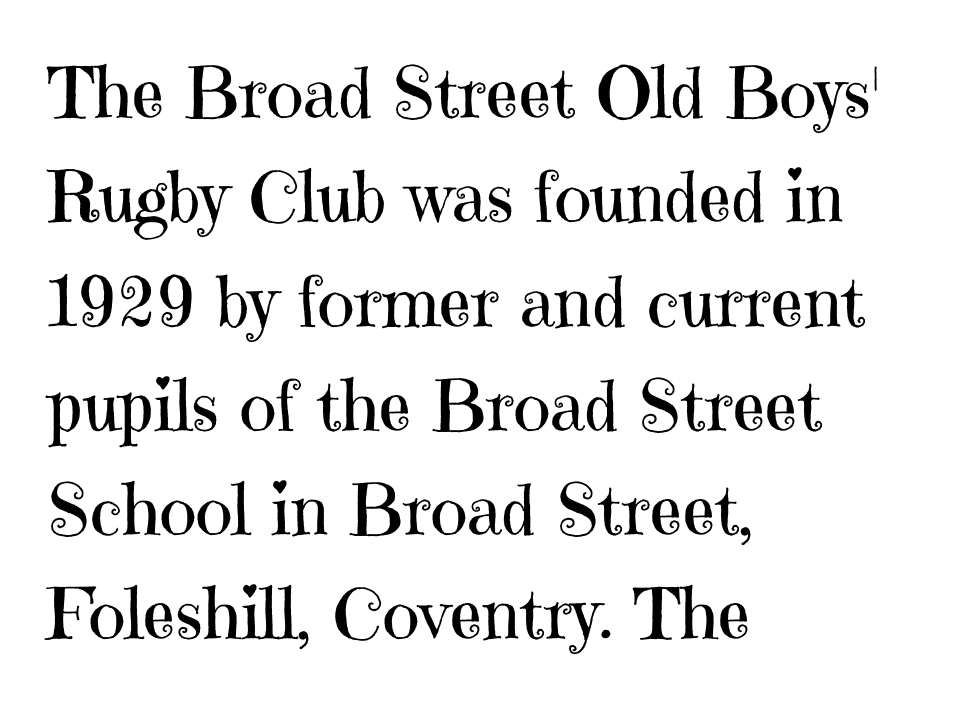
Spacing verdict: proportional, widths tailored to each character. Regarding serifs, this sample has them. Every character sits straight up, as roman type does. Successive baselines arrive at the customary interval. Check under the words: just untouched page. Compared with typical body copy, the letter spacing here is the same.
